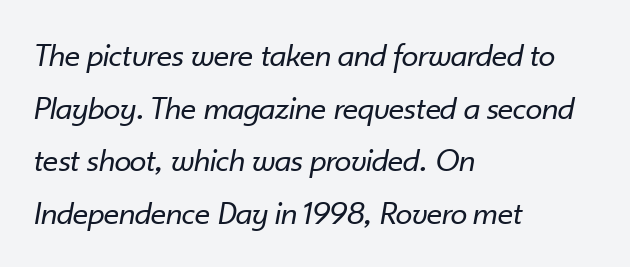
In terms of letterspacing, this is plain default setting. Note the varied advance widths — an 'i' is clearly narrower than an 'm'. The vertical gap from one line to the next is medium. Vertical stems look standard width or narrower in stroke. The paragraph shown leans on its left margin. Rendered with sloped, italic letterforms.
